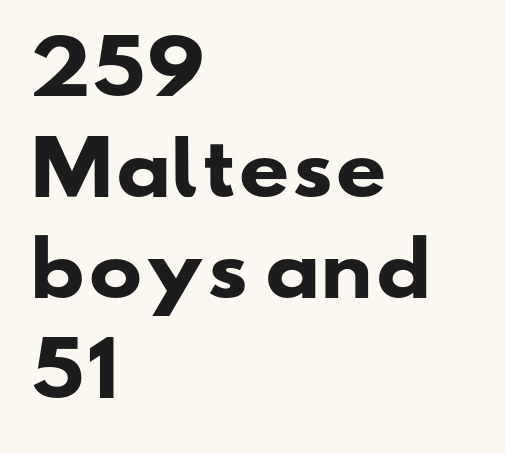
Tracking value appears to be zero — textbook default spacing. Examine the stroke ends and you'll find no serifs. One glance says typical: line gaps are just what's usual. Caption: multi-line text, flush left, ragged right. Here the designer chose a conventional face with non-uniform glyph widths. The sample has been set heavy, in full bold.
